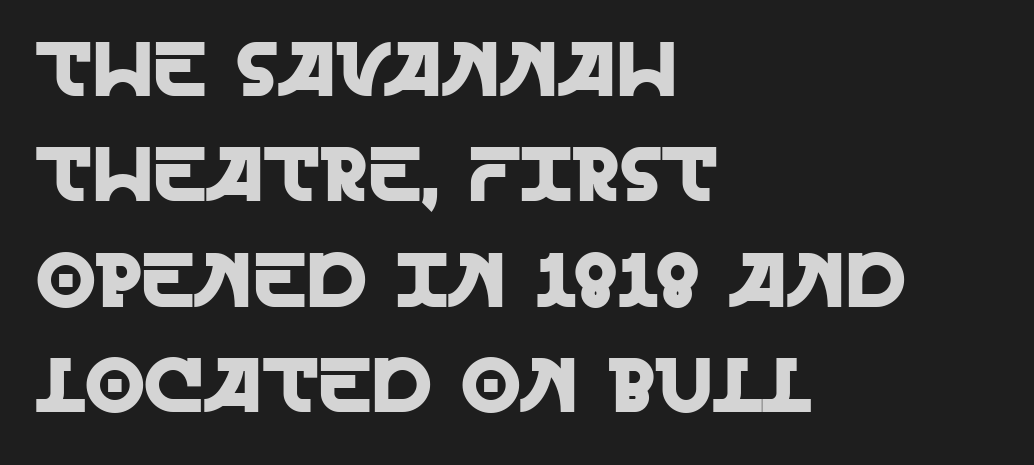
The letters stand straight up with perfectly vertical stems. The strip under each line holds only bare page. To sum up the face: it is a sans, with no serifs. This rendering leaves character spacing at its baseline value. Does the copy run flush right? No — it runs flush left.
